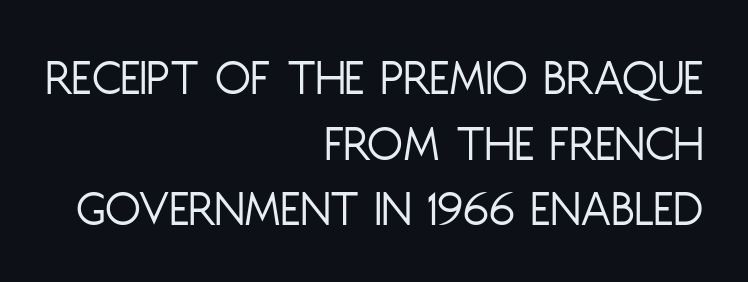
The image shows 52 px light, condensed sans-serif type, upright; set right-aligned, normal line spacing (1.26x), normal letter spacing, not underlined; low stroke contrast and a large x-height.
